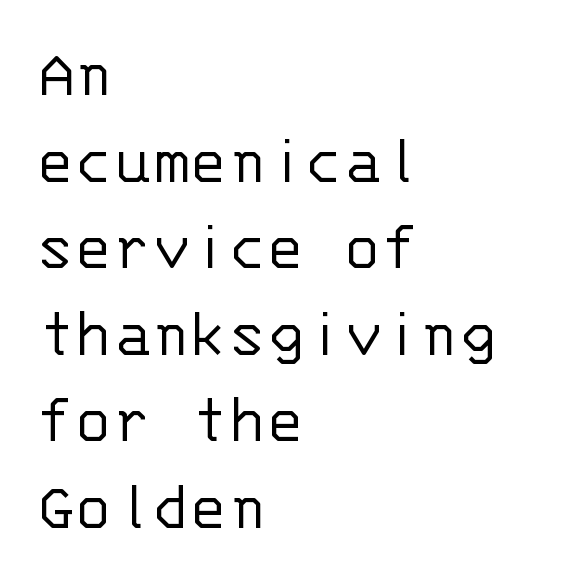
{"serif": "no", "italic": "no", "bold": "no", "weight": "light", "width": "normal", "stroke_contrast": "low", "x_height": "large", "monospaced": "yes", "underline": "no", "align": "left", "line_spacing_ratio": 1.22, "letter_spacing": "normal", "letter_spacing_em": 0.0, "glyph_px": 71}
